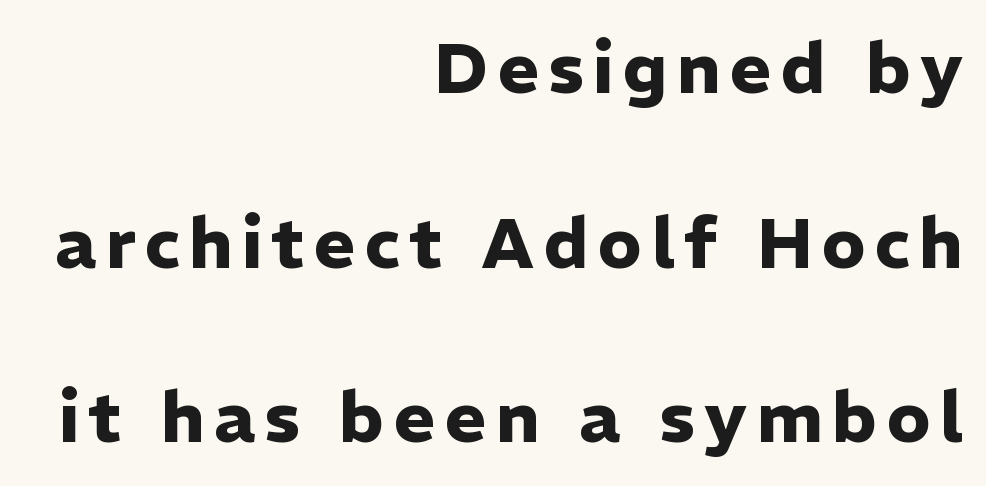
Note the varied advance widths — an 'i' is clearly narrower than an 'm'. The lines are quadded right. Nope, no serifs anywhere on these letters. The typography opts for an upright posture over an oblique one. Each row of text sits above clean, open space. A great deal of white space separates one row of letters from the next.
